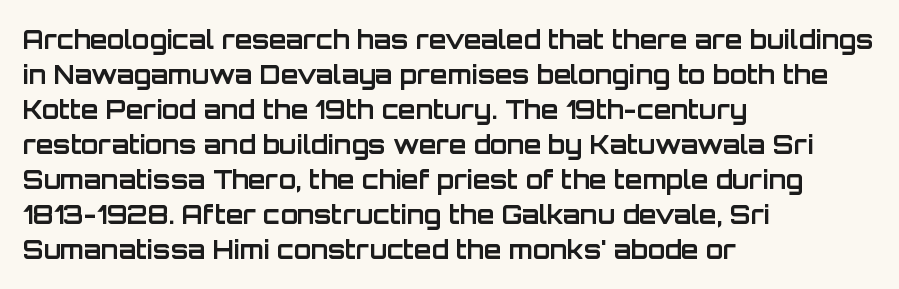
Nope, not italic — everything's standing straight. Regular leading. Teacher's note: observe the even left margin — that is flush-left alignment. The space beneath each line is pristine and unruled. Glyph-to-glyph distance matches everyday printed text.
